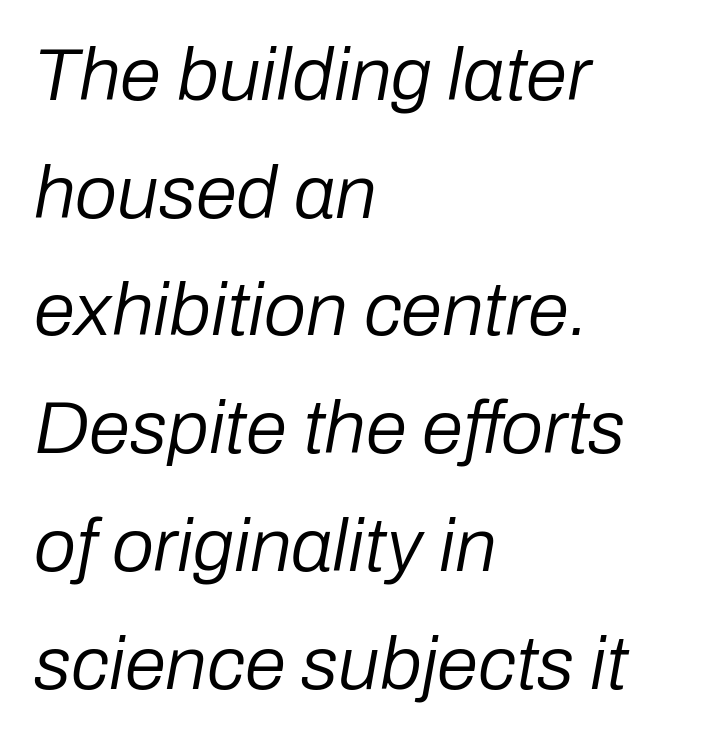
Just letters on the line, the space beneath them empty. Standard letterfit; no display-style spreading of the glyphs. This sample has the flowing, uneven cadence of proportional lettering. The strokes carry an ordinary text weight at most. In terms of posture, this sample is oblique. Normally led — the rows are evenly, conventionally spaced.
